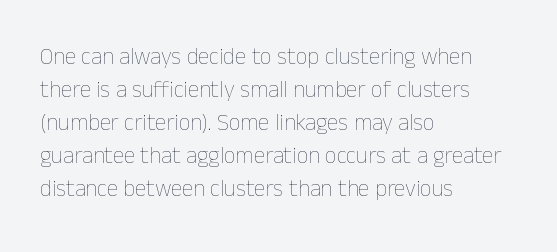
Honestly, the row spacing looks completely unremarkable. Caption: face not bold, strokes unweighted. Posture: vertical. This rendering features lettering with no underline. The setting favours the left margin, as ordinary paragraphs usually do.
